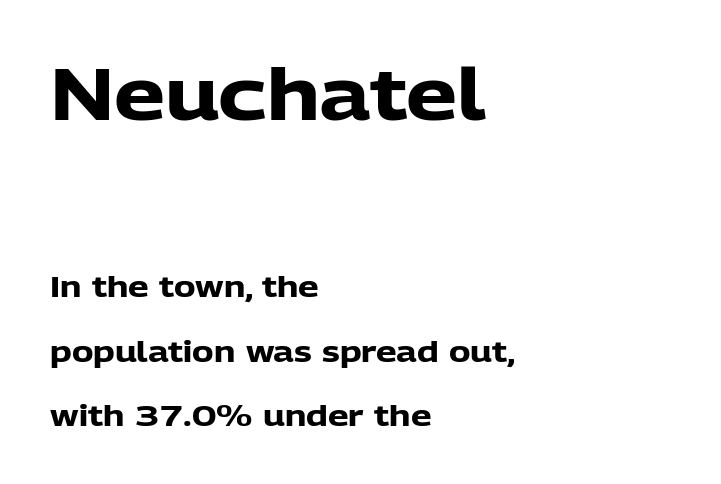
The image shows 72 px heavy sans-serif type, upright; set left-aligned, loose line spacing (2.23x), normal letter spacing, not underlined; the first (top) block is 2.48x larger; low stroke contrast and a medium x-height.
